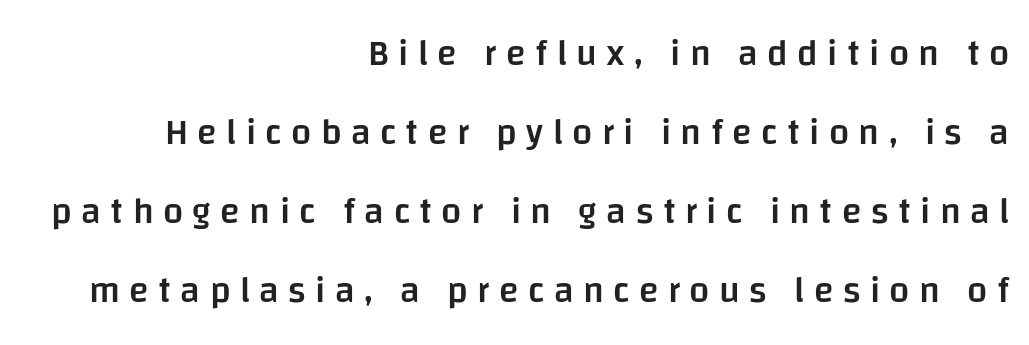
Q: Is the text bold? A: Semi-bold.
Q: Is the text italic (slanted)? A: No, it is upright.
Q: Is the typeface a serif or a sans-serif typeface? A: Sans-serif.
Q: Is the text underlined? A: No.
Q: How is the paragraph aligned? A: Right-aligned.
Q: Is the spacing between letters normal or unusually wide? A: Unusually wide.
Q: Is the spacing between lines tight, normal or loose? A: Loose.
Q: Width (condensed, normal, or wide)? A: Normal.
Q: Stroke contrast? A: Low.
Q: x-height? A: Large.
Q: Monospaced? A: No.
